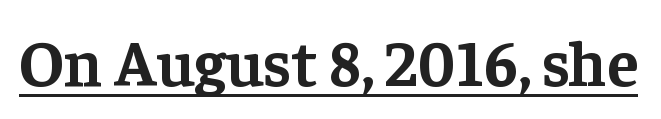
{"serif": "yes", "italic": "no", "bold": "yes", "weight": "bold", "width": "normal", "stroke_contrast": "low", "x_height": "medium", "monospaced": "no", "underline": "yes", "letter_spacing": "normal", "letter_spacing_em": 0.0, "glyph_px": 64}
